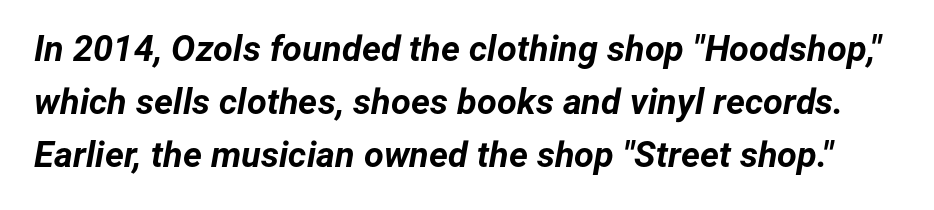
The rendering applies a slant to the glyphs. Check the space under the baseline: it is left empty. Every letter is thick-stroked: bold, no question. Default kerning and tracking; the words read as compact shapes. Compared with typical paragraphs, the rows here are spaced about the same.
